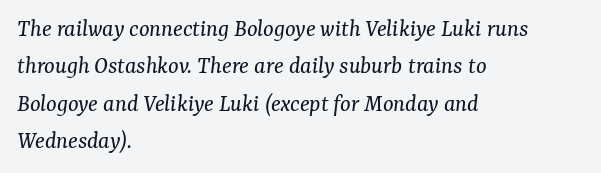
{"italic": "yes", "lean": "right", "slant_degrees": 7, "bold": "no", "underline": "no", "align": "left", "line_spacing": "normal", "line_spacing_ratio": 1.5, "letter_spacing": "normal", "letter_spacing_em": 0.0, "glyph_px": 25}
